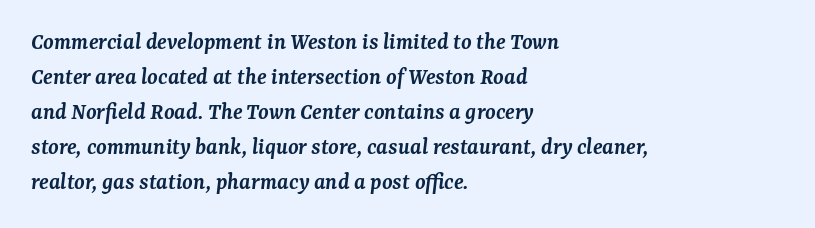
{"italic": "yes", "lean": "right", "slant_degrees": 7, "bold": "semi", "underline": "no", "align": "left", "line_spacing": "normal", "line_spacing_ratio": 1.46, "letter_spacing": "normal", "letter_spacing_em": 0.0, "glyph_px": 24}
